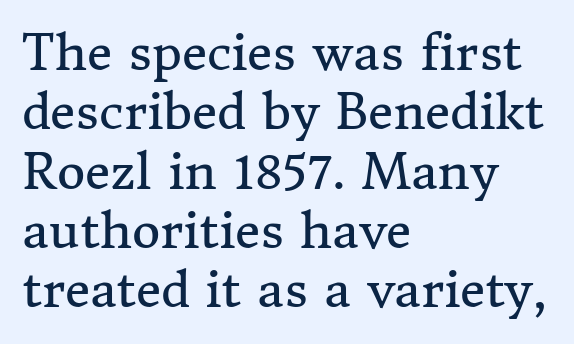
{"serif": "yes", "italic": "no", "bold": "no", "weight": "regular", "width": "normal", "stroke_contrast": "medium", "x_height": "medium", "monospaced": "no", "underline": "no", "align": "left", "line_spacing_ratio": 1.21, "letter_spacing": "normal", "letter_spacing_em": 0.0, "glyph_px": 49}
